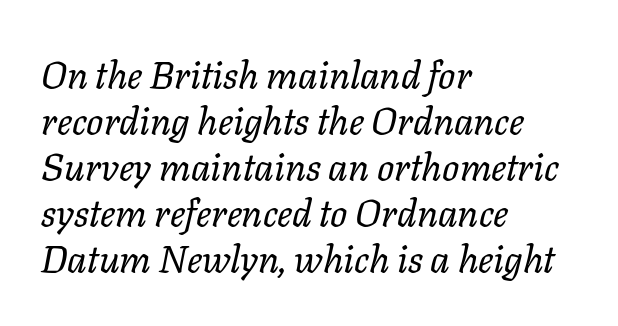
Character widths vary here, with narrow letters taking less room than wide ones. Default kerning and tracking; the words read as compact shapes. Anything drawn beneath the words? Only blank space. The cut favours lightness, reaching ordinary text weight at its darkest. The typesetter chose a ragged-right arrangement here. Italic: yes, the glyphs are oblique.
